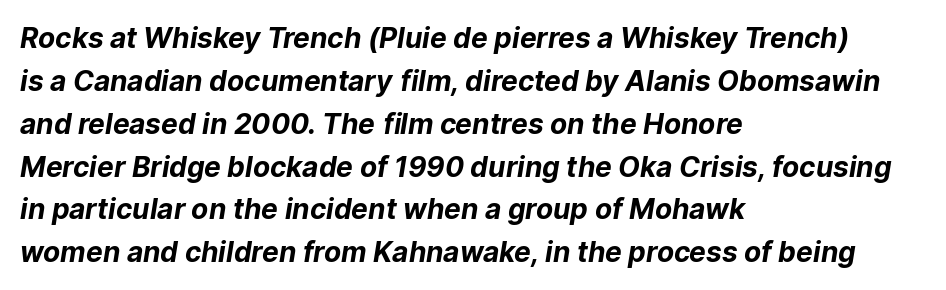
These lines sit exactly where default settings would place them. A clean baseline with only descenders dipping below it. These lines carry a lot of weight — the face is fully bold. Standard letterfit; no display-style spreading of the glyphs. This sample uses a sans-serif face.
